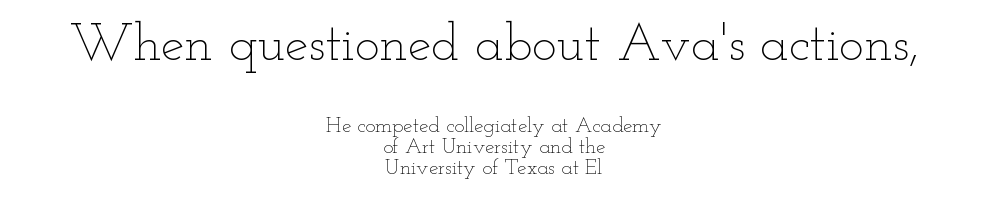
Here the glyphs are tracked normally, forming tight word shapes. The passage shown is typed in a proportional face where columns would drift. Quick note: not italic, upright. Character size in the leading block exceeds that of the trailing block.
